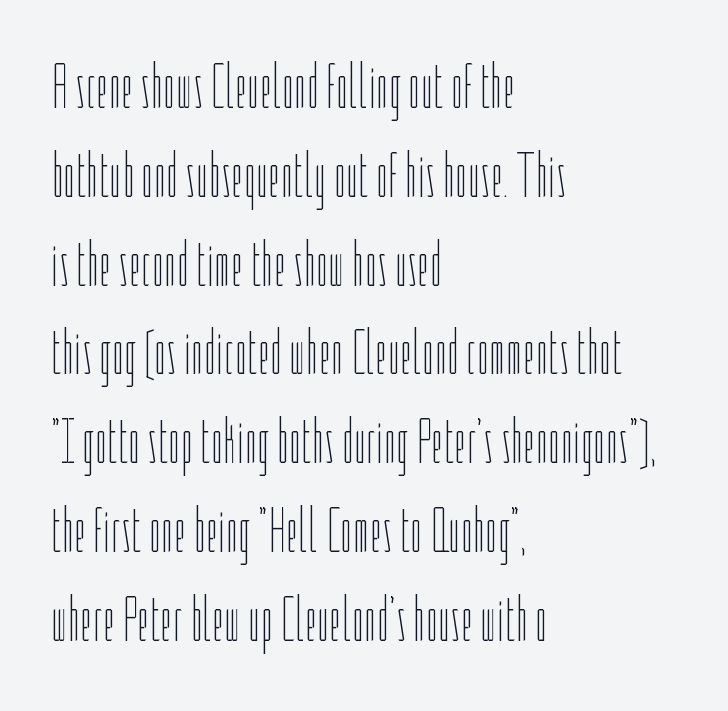
The image shows 63 px thin, condensed type, upright; set left-aligned, normal line spacing (1.41x), normal letter spacing, not underlined; low stroke contrast and a medium x-height.
